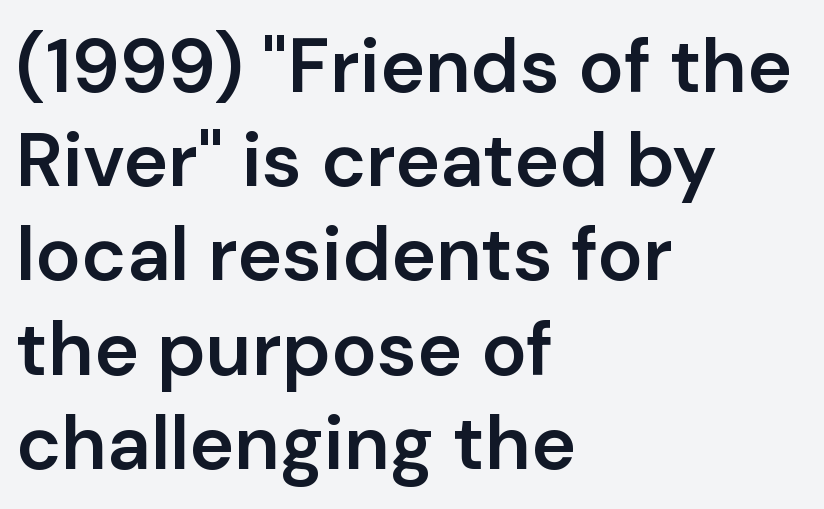
{"serif": "no", "italic": "no", "bold": "semi", "weight": "semibold", "width": "normal", "stroke_contrast": "low", "x_height": "medium", "monospaced": "no", "underline": "no", "align": "left", "line_spacing_ratio": 1.24, "letter_spacing": "normal", "letter_spacing_em": 0.0, "glyph_px": 76}
